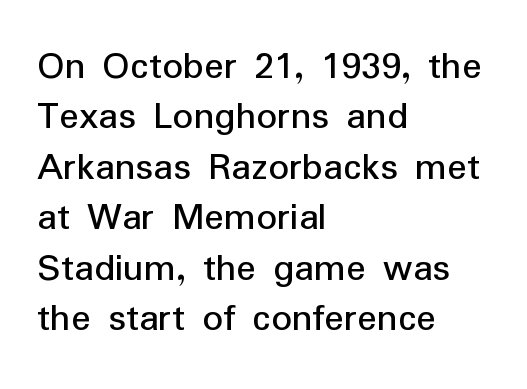
The image shows 41 px regular-weight sans-serif type, upright; set left-aligned, line spacing 1.23x, normal letter spacing, not underlined; low stroke contrast and a medium x-height.
